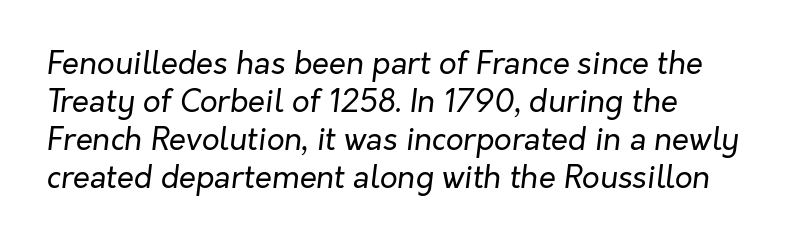
{"italic": "yes", "lean": "right", "slant_degrees": 7, "bold": "no", "weight": "regular", "width": "normal", "stroke_contrast": "low", "x_height": "medium", "monospaced": "no", "underline": "no", "align": "left", "line_spacing_ratio": 1.23, "letter_spacing": "normal", "letter_spacing_em": 0.0, "glyph_px": 31}
